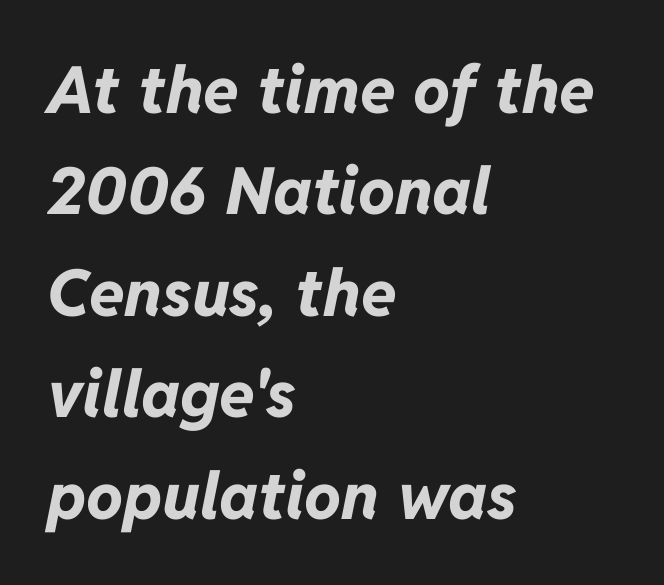
{"italic": "yes", "lean": "right", "slant_degrees": 11, "bold": "yes", "weight": "bold", "width": "normal", "stroke_contrast": "low", "x_height": "medium", "monospaced": "no", "underline": "no", "align": "left", "line_spacing": "normal", "line_spacing_ratio": 1.56, "letter_spacing": "normal", "letter_spacing_em": 0.0, "glyph_px": 65}
